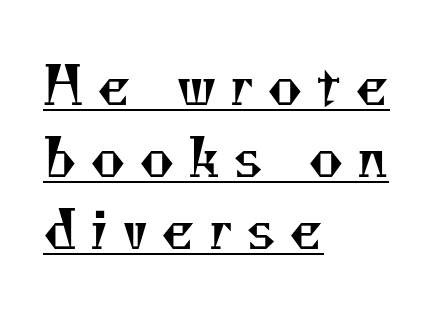
{"serif": "yes", "bold": "no", "weight": "regular", "width": "normal", "stroke_contrast": "medium", "x_height": "small", "monospaced": "no", "underline": "yes", "align": "left", "line_spacing": "normal", "line_spacing_ratio": 1.36, "letter_spacing": "wide", "letter_spacing_em": 0.25, "glyph_px": 53}
